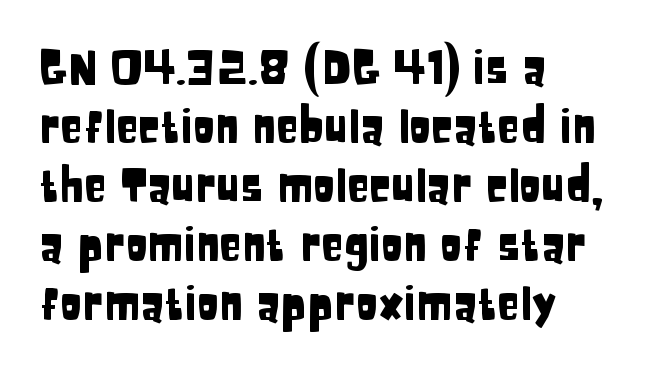
Q: Is the text italic (slanted)? A: No, it is upright.
Q: Is the typeface a serif or a sans-serif typeface? A: Sans-serif.
Q: Is the text underlined? A: No.
Q: How is the paragraph aligned? A: Left-aligned.
Q: Is the spacing between letters normal or unusually wide? A: Normal.
Q: Is the spacing between lines tight, normal or loose? A: Normal.
Q: Width (condensed, normal, or wide)? A: Condensed.
Q: Stroke contrast? A: Low.
Q: x-height? A: Large.
Q: Monospaced? A: No.
